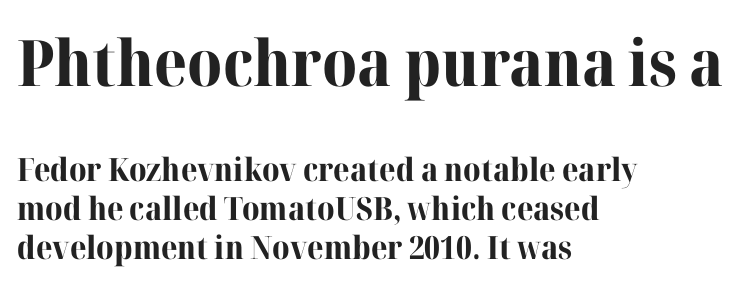
Q: Is the text bold? A: Yes.
Q: Is the text italic (slanted)? A: No, it is upright.
Q: Is the typeface a serif or a sans-serif typeface? A: Serif.
Q: Is the text underlined? A: No.
Q: How is the paragraph aligned? A: Left-aligned.
Q: Is the spacing between letters normal or unusually wide? A: Normal.
Q: Which block of text is set in a larger size, the first (top) or the second (bottom)? A: The first (top) one.
Q: Width (condensed, normal, or wide)? A: Normal.
Q: Stroke contrast? A: High.
Q: x-height? A: Medium.
Q: Monospaced? A: No.
